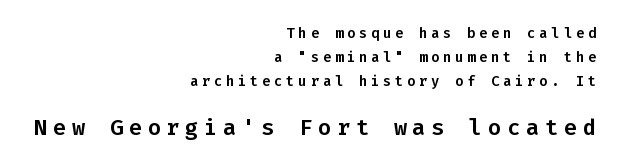
The image shows 22 px text type, upright; set right-aligned, line spacing 1.71x, unusually wide letter spacing (+0.26 em), not underlined; the second (bottom) block is 1.57x larger.
